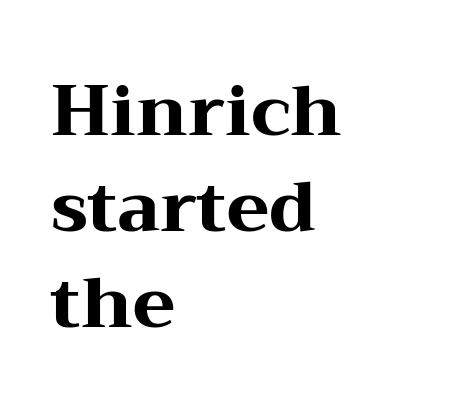
The image shows 70 px heavy, wide serif type, upright; set left-aligned, normal line spacing (1.37x), normal letter spacing, not underlined; medium stroke contrast and a medium x-height.
